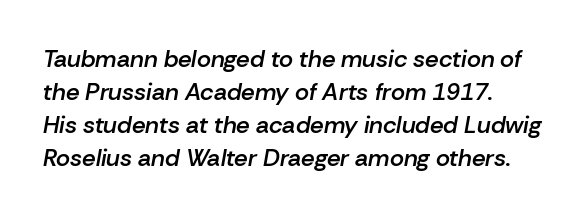
Q: Is the text bold? A: Semi-bold.
Q: Is the text italic (slanted)? A: Yes, it leans right by about 10 degrees.
Q: Is the text underlined? A: No.
Q: How is the paragraph aligned? A: Left-aligned.
Q: Is the spacing between letters normal or unusually wide? A: Normal.
Q: Is the spacing between lines tight, normal or loose? A: Normal.
